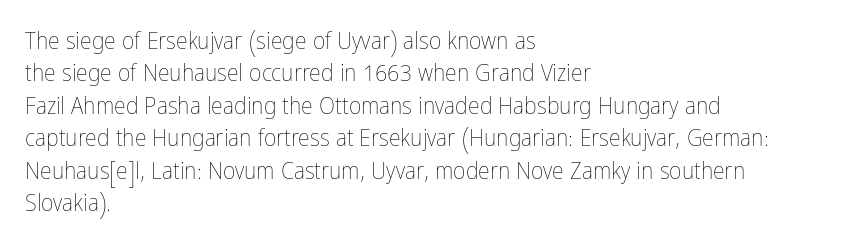
{"italic": "no", "bold": "no", "underline": "no", "align": "left", "line_spacing": "normal", "line_spacing_ratio": 1.35, "letter_spacing": "normal", "letter_spacing_em": 0.0, "glyph_px": 24}
